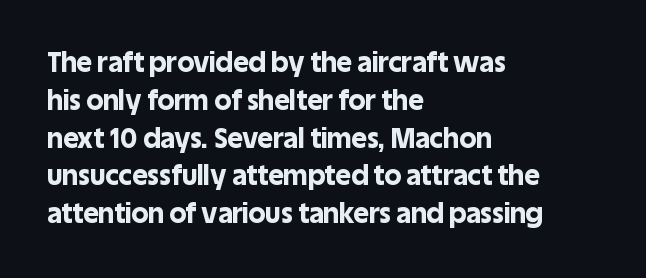
The image shows 27 px bold type, upright; set left-aligned, normal line spacing (1.4x), normal letter spacing, not underlined.
